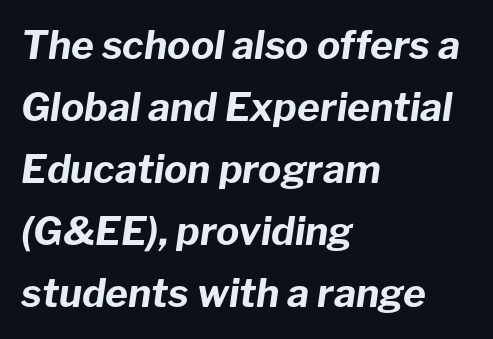
{"italic": "yes", "lean": "right", "slant_degrees": 8, "bold": "yes", "weight": "bold", "width": "normal", "stroke_contrast": "low", "x_height": "medium", "monospaced": "no", "underline": "no", "align": "left", "line_spacing": "normal", "line_spacing_ratio": 1.59, "letter_spacing": "normal", "letter_spacing_em": 0.0, "glyph_px": 39}
